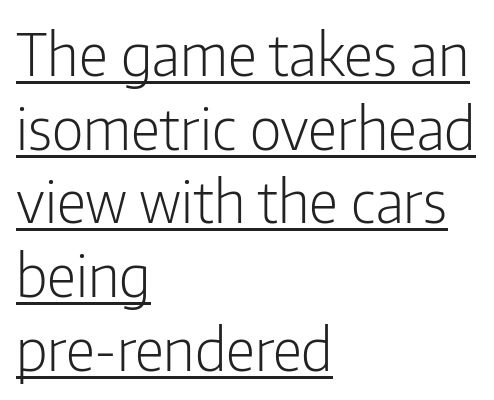
{"serif": "no", "italic": "no", "bold": "no", "weight": "light", "width": "condensed", "stroke_contrast": "low", "x_height": "medium", "monospaced": "no", "underline": "yes", "align": "left", "line_spacing": "normal", "line_spacing_ratio": 1.27, "letter_spacing": "normal", "letter_spacing_em": 0.0, "glyph_px": 58}
